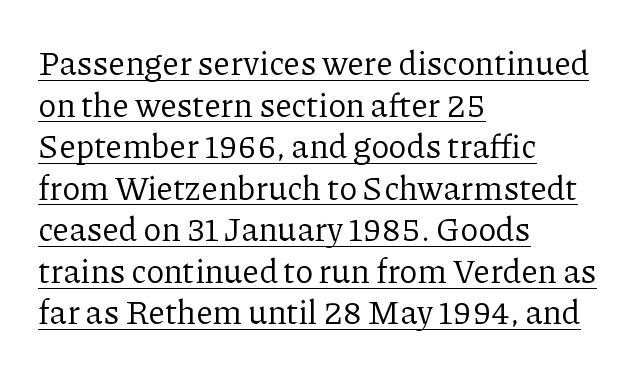
{"serif": "yes", "italic": "no", "bold": "no", "weight": "regular", "width": "normal", "stroke_contrast": "low", "x_height": "medium", "monospaced": "no", "underline": "yes", "align": "left", "line_spacing": "normal", "line_spacing_ratio": 1.26, "letter_spacing": "normal", "letter_spacing_em": 0.0, "glyph_px": 33}
